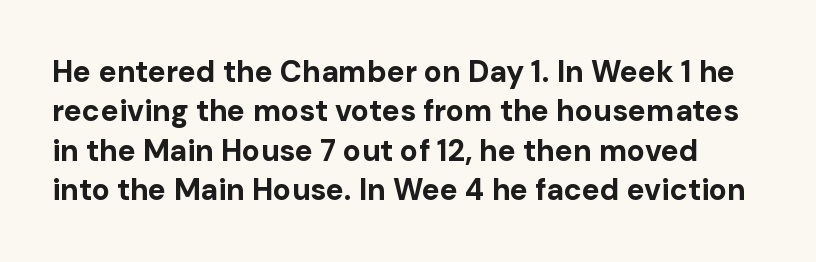
{"serif": "no", "italic": "no", "bold": "yes", "weight": "bold", "width": "normal", "stroke_contrast": "low", "x_height": "medium", "monospaced": "no", "underline": "no", "line_spacing": "normal", "line_spacing_ratio": 1.31, "letter_spacing": "normal", "letter_spacing_em": 0.0, "glyph_px": 30}
